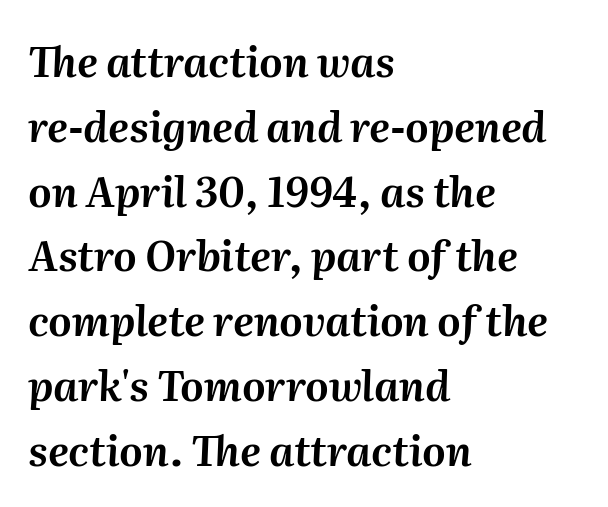
Q: Is the text italic (slanted)? A: Yes, it leans right by about 2 degrees.
Q: Is the text underlined? A: No.
Q: How is the paragraph aligned? A: Left-aligned.
Q: Is the spacing between letters normal or unusually wide? A: Normal.
Q: Is the spacing between lines tight, normal or loose? A: Normal.
Q: Width (condensed, normal, or wide)? A: Normal.
Q: Stroke contrast? A: Medium.
Q: x-height? A: Medium.
Q: Monospaced? A: No.
